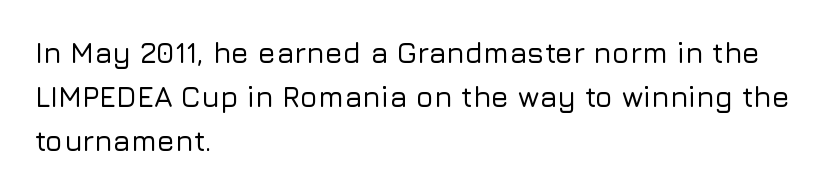
{"serif": "no", "italic": "no", "width": "normal", "stroke_contrast": "low", "x_height": "medium", "monospaced": "no", "underline": "no", "align": "left", "line_spacing": "normal", "line_spacing_ratio": 1.51, "letter_spacing": "normal", "letter_spacing_em": 0.0, "glyph_px": 29}
